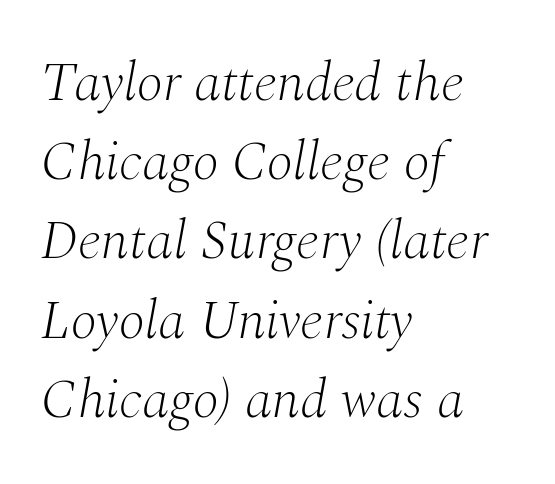
{"serif": "yes", "italic": "yes", "lean": "right", "slant_degrees": 10, "bold": "no", "weight": "light", "width": "normal", "stroke_contrast": "medium", "x_height": "medium", "monospaced": "no", "underline": "no", "align": "left", "line_spacing": "normal", "line_spacing_ratio": 1.44, "letter_spacing": "normal", "letter_spacing_em": 0.0, "glyph_px": 55}
